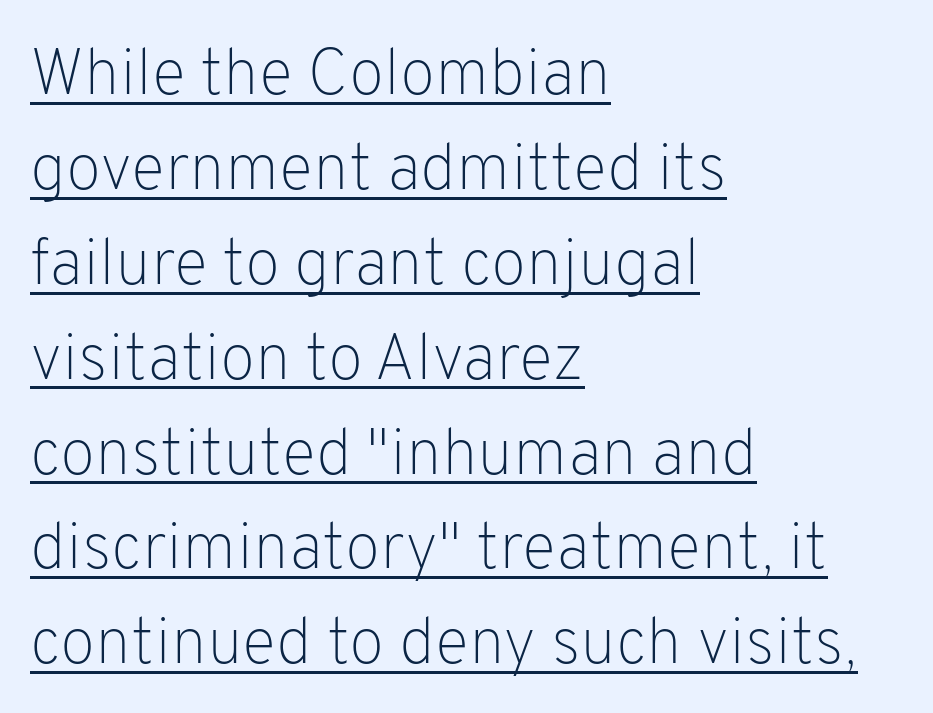
{"serif": "no", "italic": "no", "bold": "no", "weight": "light", "width": "normal", "stroke_contrast": "low", "x_height": "medium", "monospaced": "no", "underline": "yes", "align": "left", "line_spacing": "normal", "line_spacing_ratio": 1.46, "letter_spacing": "normal", "letter_spacing_em": 0.0, "glyph_px": 65}
